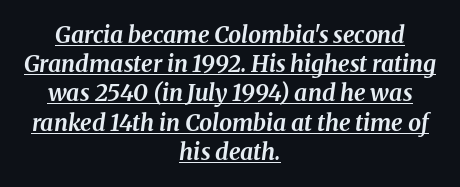
The image shows 23 px bold type, italic (leaning right); set centered, normal line spacing (1.27x), normal letter spacing, underlined.
